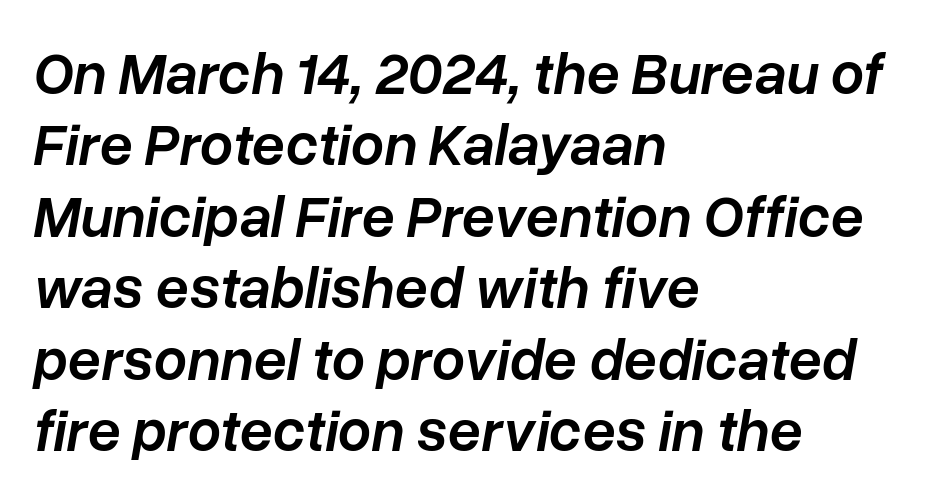
The image shows 59 px semibold type, italic (leaning right); set left-aligned, line spacing 1.21x, normal letter spacing, not underlined; low stroke contrast and a medium x-height.
